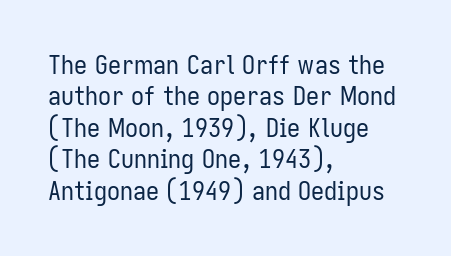
{"italic": "no", "bold": "no", "underline": "no", "align": "left", "line_spacing_ratio": 1.21, "letter_spacing": "normal", "letter_spacing_em": 0.0, "glyph_px": 26}
